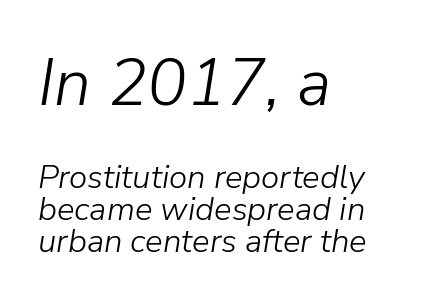
{"italic": "yes", "lean": "right", "slant_degrees": 9, "bold": "no", "weight": "light", "width": "normal", "stroke_contrast": "low", "x_height": "medium", "monospaced": "no", "underline": "no", "align": "left", "line_spacing": "tight", "line_spacing_ratio": 0.96, "letter_spacing": "normal", "letter_spacing_em": 0.0, "larger_block": "first", "size_ratio": 2.0, "glyph_px": 66}
